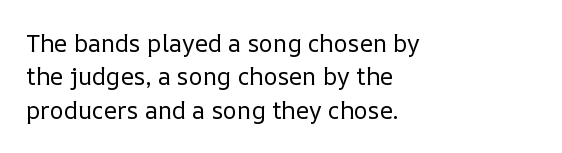
Q: Is the text bold? A: No.
Q: Is the text italic (slanted)? A: No, it is upright.
Q: Is the text underlined? A: No.
Q: How is the paragraph aligned? A: Left-aligned.
Q: Is the spacing between letters normal or unusually wide? A: Normal.
Q: Is the spacing between lines tight, normal or loose? A: Normal.
